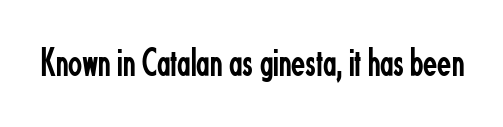
Beneath every word, the page is bare. A typesetter would call this proportional, since set widths differ per character. These lines keep a tight, regular rhythm from letter to letter. No extra ink here — the face is not bold.
